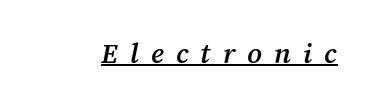
{"serif": "yes", "italic": "yes", "lean": "right", "slant_degrees": 12, "bold": "semi", "weight": "semibold", "width": "normal", "stroke_contrast": "medium", "x_height": "medium", "monospaced": "no", "underline": "yes", "letter_spacing": "wide", "letter_spacing_em": 0.43, "glyph_px": 28}
